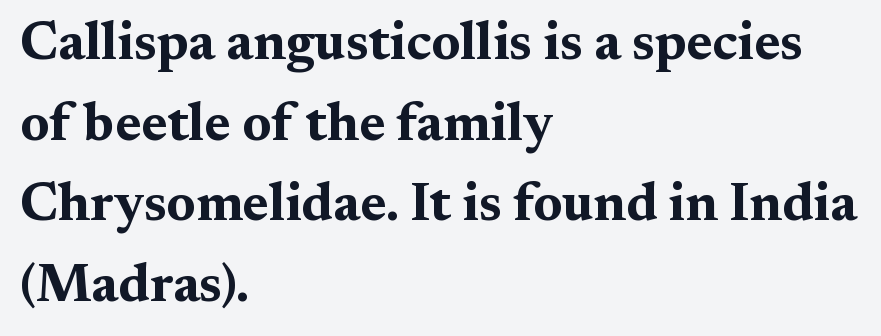
Q: Is the text bold? A: Yes.
Q: Is the text italic (slanted)? A: No, it is upright.
Q: Is the typeface a serif or a sans-serif typeface? A: Serif.
Q: Is the text underlined? A: No.
Q: How is the paragraph aligned? A: Left-aligned.
Q: Is the spacing between letters normal or unusually wide? A: Normal.
Q: Is the spacing between lines tight, normal or loose? A: Normal.
Q: Width (condensed, normal, or wide)? A: Wide.
Q: Stroke contrast? A: Medium.
Q: x-height? A: Medium.
Q: Monospaced? A: No.
